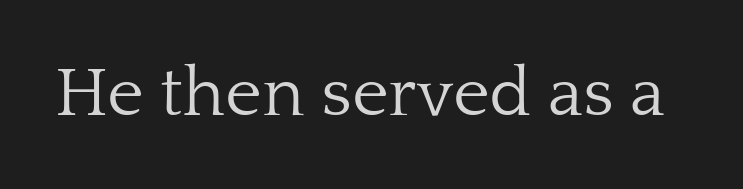
The image shows 70 px light serif type, upright; set normal letter spacing, not underlined; low stroke contrast and a medium x-height.
